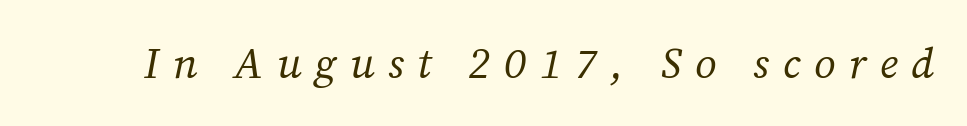
{"serif": "yes", "italic": "yes", "lean": "right", "slant_degrees": 12, "bold": "no", "weight": "regular", "width": "normal", "stroke_contrast": "medium", "x_height": "medium", "monospaced": "no", "underline": "no", "letter_spacing": "wide", "letter_spacing_em": 0.31, "glyph_px": 43}
